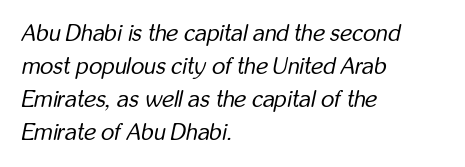
Students, observe: this is what conventionally led text looks like. These glyphs show unthickened strokes, regular width or finer. These lines were composed using italics. One-word summary of the alignment: left.
